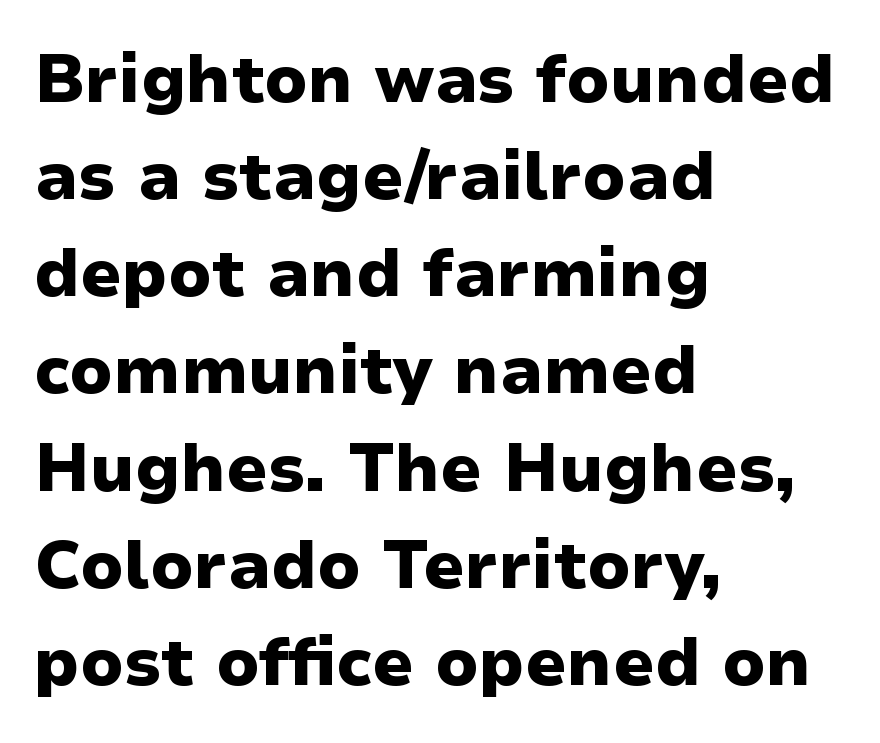
The paragraph has a hard left edge and a soft right edge. Students, observe: this is what conventionally led text looks like. The letters stand upright; this is a roman face. A clean baseline with only descenders dipping below it.
